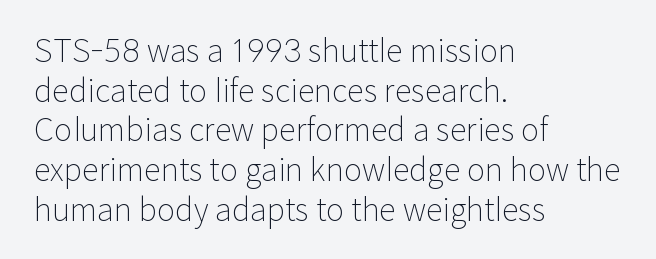
Unbolded letterforms with no extra heft. Each line starts at the same left margin while the right side varies. Line spacing here is normal. Stroke terminals: plain, sans-serif.
